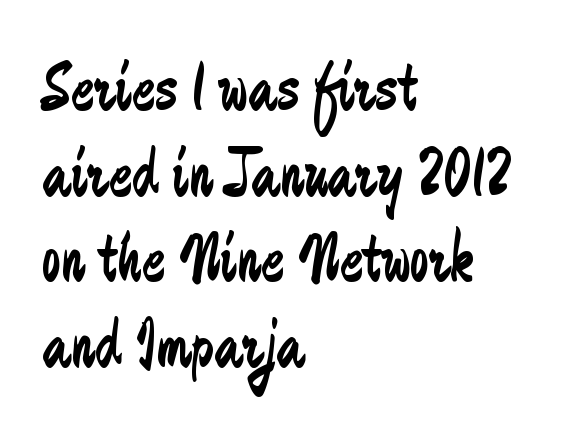
Q: Is the text bold? A: No.
Q: Is the text italic (slanted)? A: Yes.
Q: Is the typeface a serif or a sans-serif typeface? A: Sans-serif.
Q: Is the text underlined? A: No.
Q: How is the paragraph aligned? A: Left-aligned.
Q: Is the spacing between letters normal or unusually wide? A: Normal.
Q: Width (condensed, normal, or wide)? A: Condensed.
Q: Stroke contrast? A: Low.
Q: x-height? A: Small.
Q: Monospaced? A: No.
